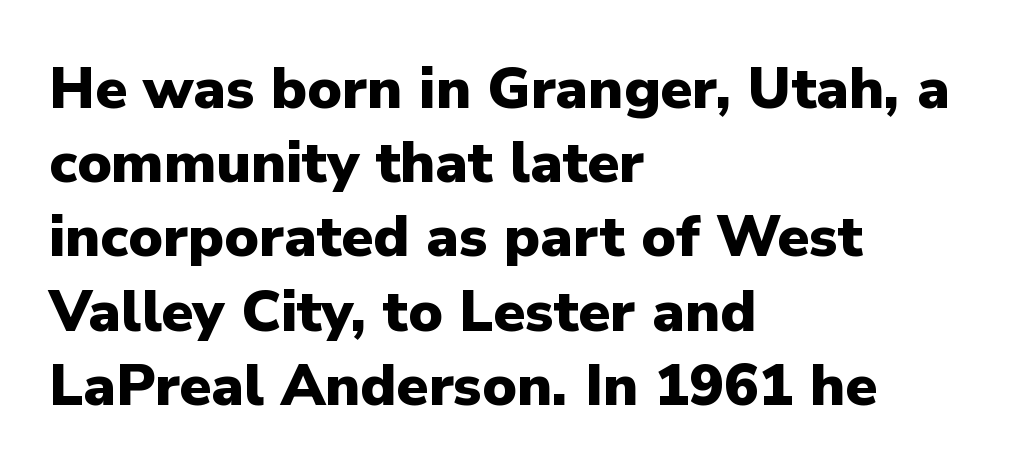
The image shows 58 px heavy sans-serif type, upright; set left-aligned, normal line spacing (1.28x), normal letter spacing, not underlined; low stroke contrast and a medium x-height.
